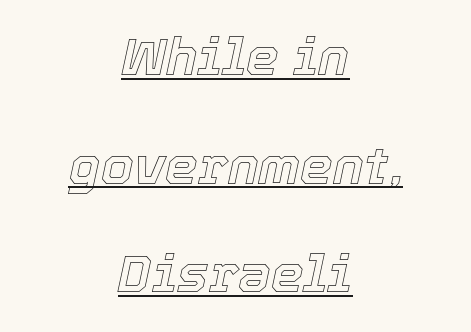
Caption: multi-line text, centered on the measure. Is there much room between lines? Yes — plenty of vertical air separates them. Think of a printed novel: that variable character pitch is what you see here. In terms of letterspacing, this is plain default setting.
